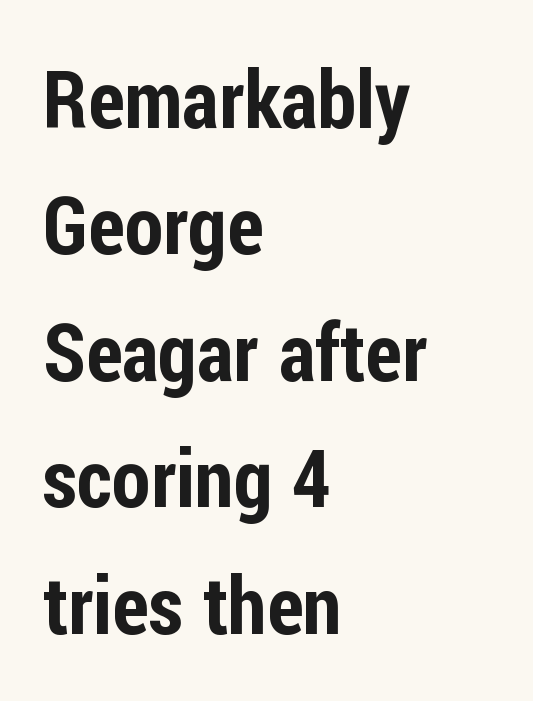
Q: Is the text italic (slanted)? A: No, it is upright.
Q: Is the typeface a serif or a sans-serif typeface? A: Sans-serif.
Q: Is the text underlined? A: No.
Q: How is the paragraph aligned? A: Left-aligned.
Q: Is the spacing between letters normal or unusually wide? A: Normal.
Q: Is the spacing between lines tight, normal or loose? A: Normal.
Q: Width (condensed, normal, or wide)? A: Condensed.
Q: Stroke contrast? A: Low.
Q: x-height? A: Medium.
Q: Monospaced? A: No.
